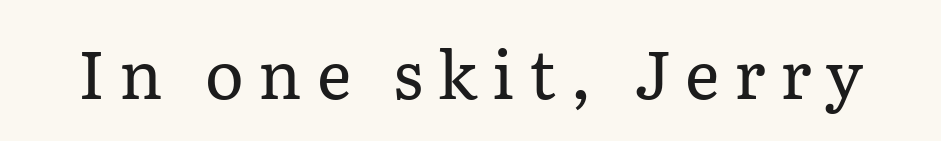
Q: Is the text bold? A: No.
Q: Is the text italic (slanted)? A: No, it is upright.
Q: Is the typeface a serif or a sans-serif typeface? A: Serif.
Q: Is the text underlined? A: No.
Q: Is the spacing between letters normal or unusually wide? A: Unusually wide.
Q: Width (condensed, normal, or wide)? A: Normal.
Q: Stroke contrast? A: Low.
Q: x-height? A: Medium.
Q: Monospaced? A: No.
